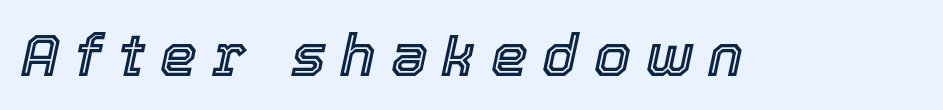
Q: Is the text italic (slanted)? A: Yes, it leans right by about 12 degrees.
Q: Is the text underlined? A: No.
Q: Is the spacing between letters normal or unusually wide? A: Unusually wide.
Q: Width (condensed, normal, or wide)? A: Normal.
Q: x-height? A: Medium.
Q: Monospaced? A: No.
